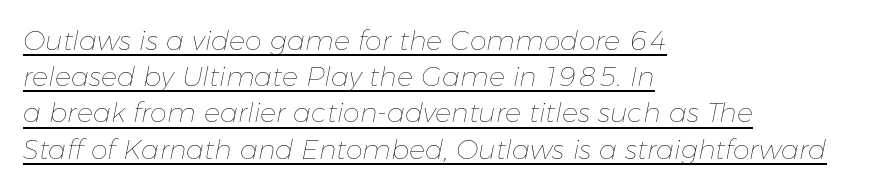
Vertically, the passage feels balanced, rows spaced as you'd expect. Is this a heavy cut? Hardly; it is regular or lighter. Students, note that the glyphs here touch the page at normal intervals. Alignment: flush left.
